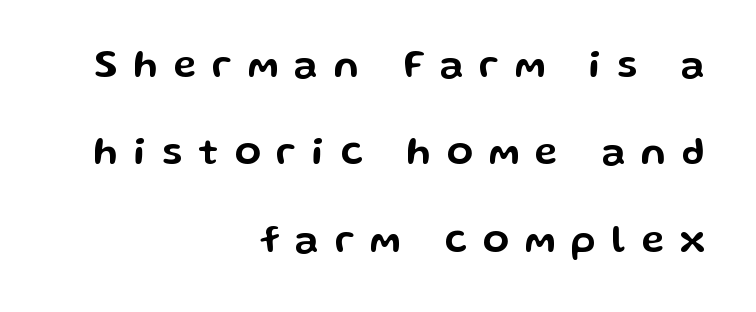
Q: Is the text italic (slanted)? A: No, it is upright.
Q: Is the typeface a serif or a sans-serif typeface? A: Sans-serif.
Q: Is the text underlined? A: No.
Q: How is the paragraph aligned? A: Right-aligned.
Q: Is the spacing between letters normal or unusually wide? A: Unusually wide.
Q: Is the spacing between lines tight, normal or loose? A: Loose.
Q: Width (condensed, normal, or wide)? A: Wide.
Q: Stroke contrast? A: Low.
Q: x-height? A: Medium.
Q: Monospaced? A: No.
